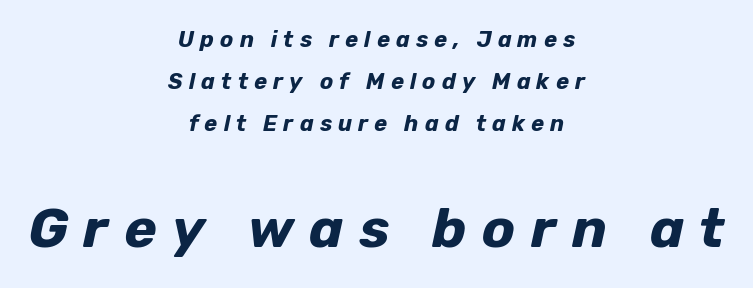
Q: Is the text bold? A: Yes.
Q: Is the text italic (slanted)? A: Yes, it leans right by about 12 degrees.
Q: Is the text underlined? A: No.
Q: How is the paragraph aligned? A: Centered.
Q: Is the spacing between letters normal or unusually wide? A: Unusually wide.
Q: Is the spacing between lines tight, normal or loose? A: Loose.
Q: Which block of text is set in a larger size, the first (top) or the second (bottom)? A: The second (bottom) one.
Q: Width (condensed, normal, or wide)? A: Normal.
Q: Stroke contrast? A: Low.
Q: x-height? A: Medium.
Q: Monospaced? A: No.
